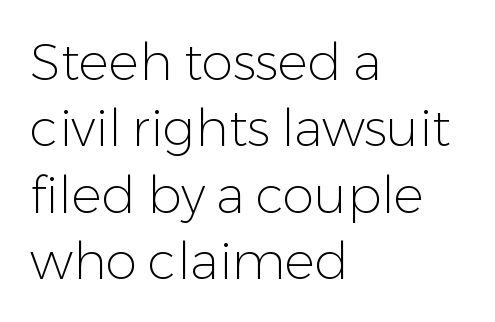
The image shows 51 px light sans-serif type, upright; set left-aligned, normal line spacing (1.3x), normal letter spacing, not underlined; low stroke contrast and a medium x-height.
